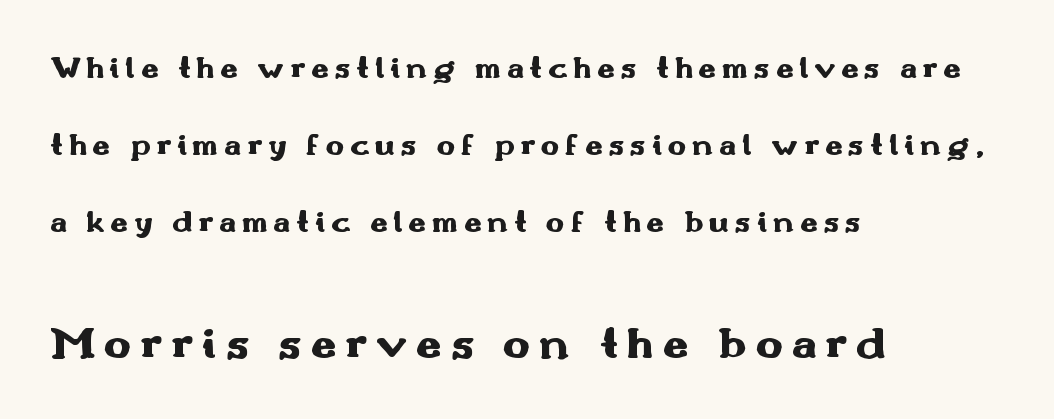
The image shows 46 px heavy, wide sans-serif type, upright; set left-aligned, loose line spacing (2.48x), not underlined; the second (bottom) block is 1.48x larger; medium stroke contrast and a small x-height.
